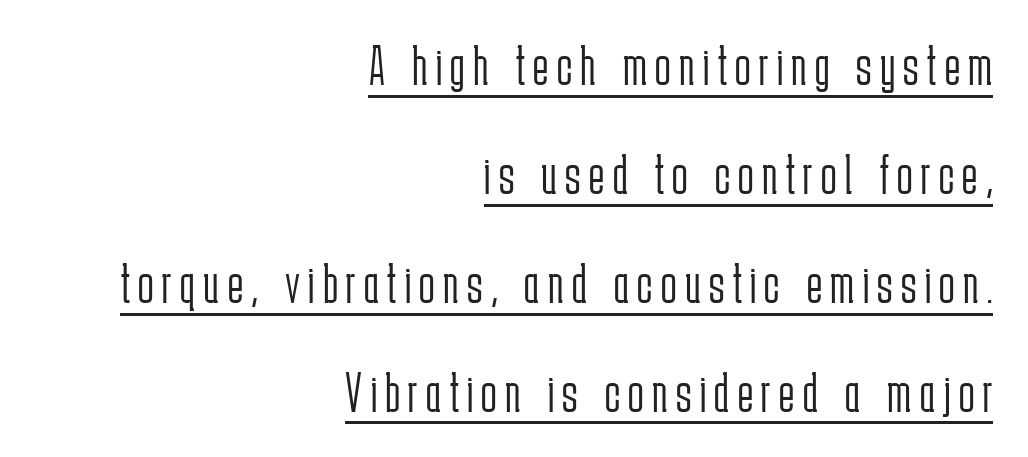
{"serif": "no", "italic": "no", "bold": "no", "weight": "light", "width": "condensed", "stroke_contrast": "low", "x_height": "medium", "monospaced": "no", "underline": "yes", "align": "right", "line_spacing": "loose", "line_spacing_ratio": 1.91, "glyph_px": 57}
